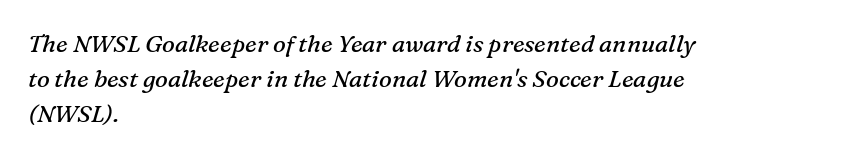
{"italic": "yes", "lean": "right", "slant_degrees": 16, "bold": "no", "underline": "no", "align": "left", "line_spacing": "normal", "line_spacing_ratio": 1.46, "letter_spacing": "normal", "letter_spacing_em": 0.0, "glyph_px": 24}
